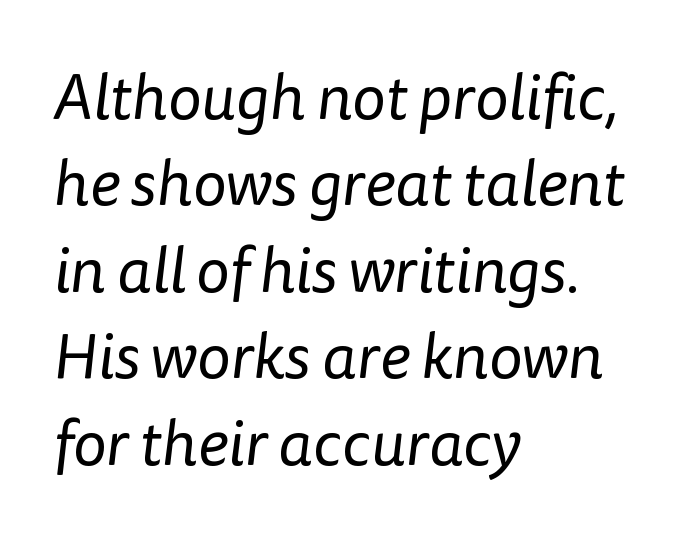
One-word summary of the alignment: left. The area under the type is left untouched. Vertically, the passage feels balanced, rows spaced as you'd expect. You can tell from the bare stems that sans-serif type was used.
